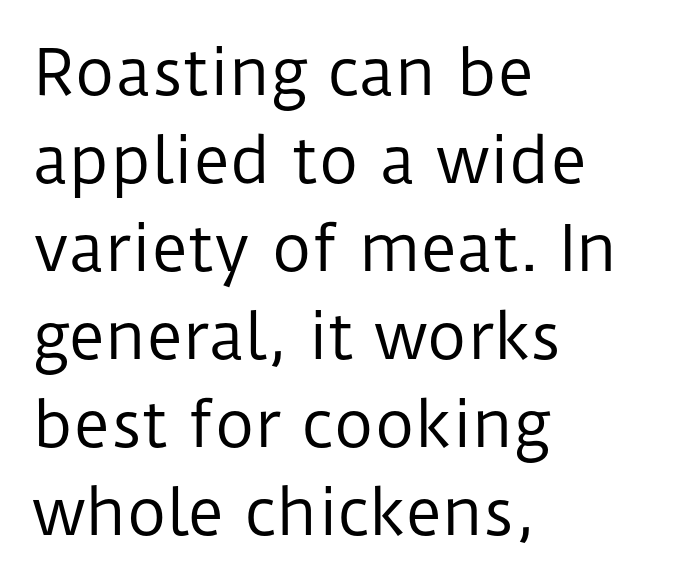
The type is set solid horizontally, with unmodified tracking. Leading: standard. You can tell it's not italic because the verticals are truly vertical. Just letters on the line, the space beneath them empty.
